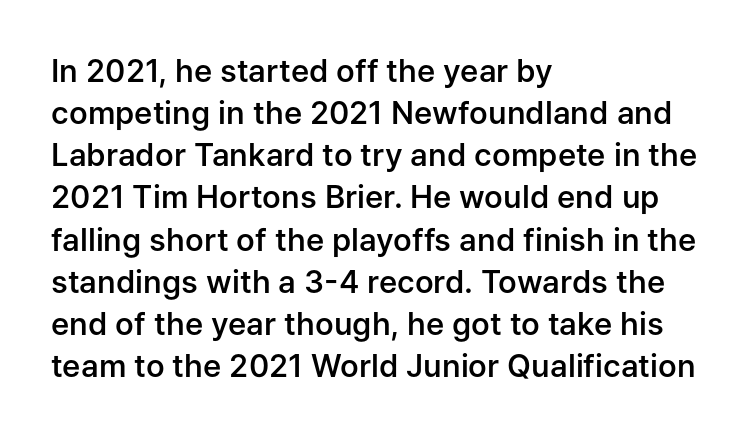
Leading: standard. The letters advance in unequal steps, a hallmark of proportional type. The sample has been set in demibold, a notch under bold. The font family rendered here belongs to the sans-serif group. Nope, not italic — everything's standing straight. Notice how the passage keeps a crisp vertical edge on the left only.
